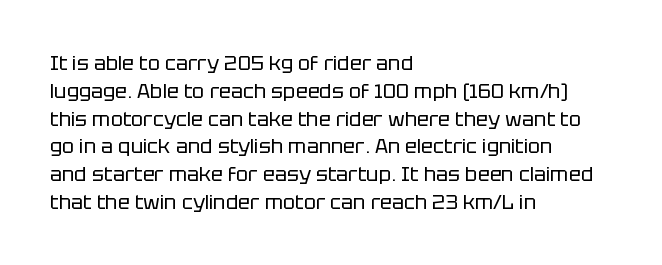
{"italic": "no", "bold": "no", "underline": "no", "align": "left", "line_spacing": "normal", "line_spacing_ratio": 1.39, "letter_spacing": "normal", "letter_spacing_em": 0.0, "glyph_px": 20}
